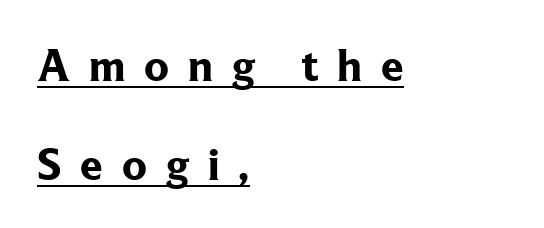
Q: Is the text bold? A: Yes.
Q: Is the text italic (slanted)? A: No, it is upright.
Q: Is the typeface a serif or a sans-serif typeface? A: Serif.
Q: Is the text underlined? A: Yes.
Q: How is the paragraph aligned? A: Left-aligned.
Q: Is the spacing between letters normal or unusually wide? A: Unusually wide.
Q: Is the spacing between lines tight, normal or loose? A: Loose.
Q: Width (condensed, normal, or wide)? A: Normal.
Q: Stroke contrast? A: Low.
Q: x-height? A: Medium.
Q: Monospaced? A: No.
